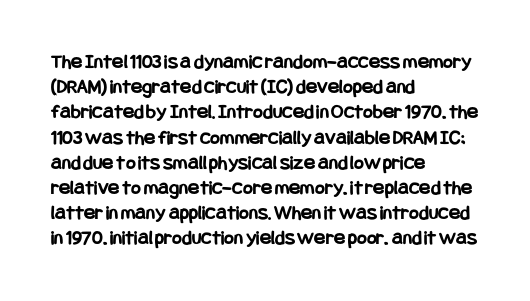
Each line starts at the same left margin while the right side varies. Upright lettering throughout. What stands out about the letter spacing? Nothing — it is the standard amount. Check the space under the baseline: it is left empty. The typesetting leans heavy: a genuine bold.
